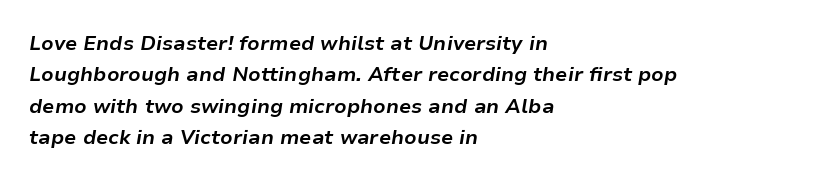
You'd pick this weight for a headline — it's a proper bold. Spacing between characters is what you'd get straight out of the box. Baseline-to-baseline distance is the conventional proportion of letter height. Quick note: underline off.
